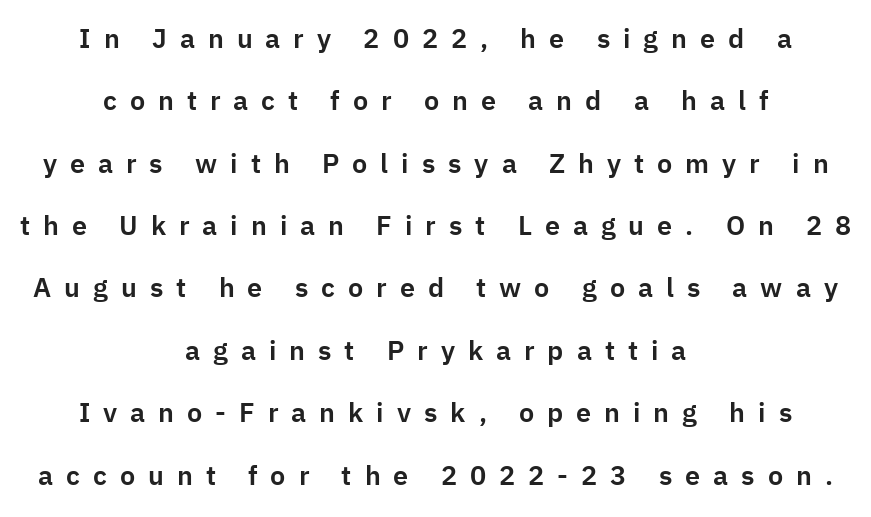
A typesetter would mark this as roman, not italic. Compared with a flush-left layout, this one balances lines on the center instead. Rows of type keep a wide berth in the vertical direction. The passage shown has open, widely tracked lettering throughout. Words float on clear page, feet unadorned.
